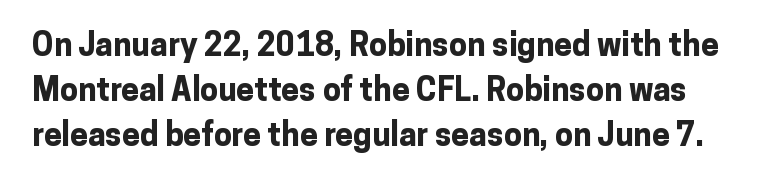
Q: Is the text bold? A: Yes.
Q: Is the text italic (slanted)? A: No, it is upright.
Q: Is the typeface a serif or a sans-serif typeface? A: Sans-serif.
Q: Is the text underlined? A: No.
Q: Is the spacing between letters normal or unusually wide? A: Normal.
Q: Is the spacing between lines tight, normal or loose? A: Normal.
Q: Width (condensed, normal, or wide)? A: Normal.
Q: Stroke contrast? A: Low.
Q: x-height? A: Medium.
Q: Monospaced? A: No.
